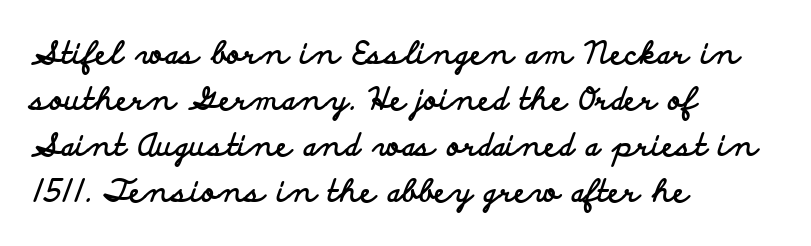
Looks like regular typesetting: each glyph gets only the width it needs. The zone under the glyphs is completely vacant. Stroke terminals: plain, sans-serif.
